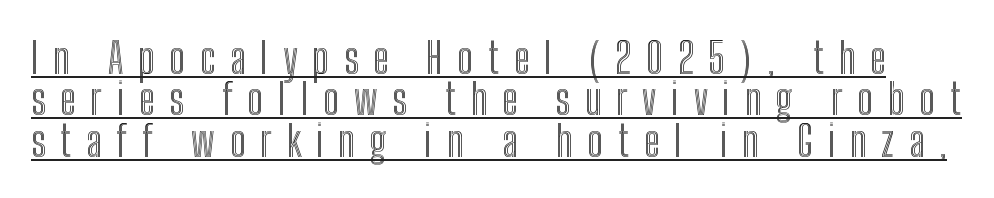
{"italic": "no", "width": "condensed", "x_height": "medium", "monospaced": "no", "underline": "yes", "line_spacing": "tight", "line_spacing_ratio": 0.96, "letter_spacing": "wide", "letter_spacing_em": 0.34, "glyph_px": 43}
